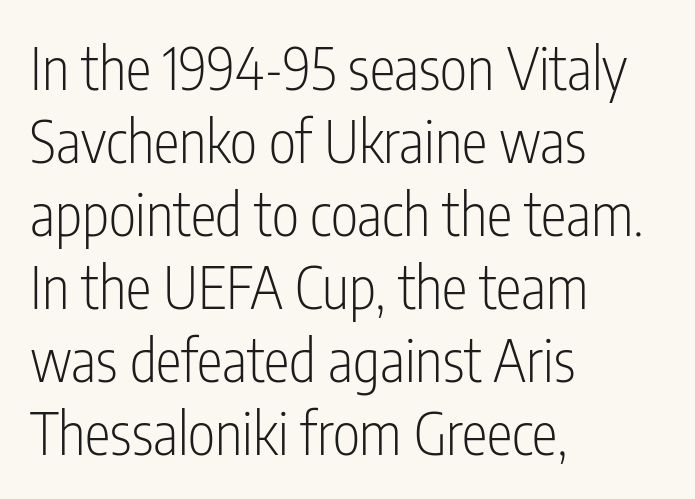
Q: Is the text bold? A: No.
Q: Is the text italic (slanted)? A: No, it is upright.
Q: Is the typeface a serif or a sans-serif typeface? A: Sans-serif.
Q: Is the text underlined? A: No.
Q: How is the paragraph aligned? A: Left-aligned.
Q: Is the spacing between letters normal or unusually wide? A: Normal.
Q: Is the spacing between lines tight, normal or loose? A: Normal.
Q: Width (condensed, normal, or wide)? A: Condensed.
Q: Stroke contrast? A: Low.
Q: x-height? A: Medium.
Q: Monospaced? A: No.
